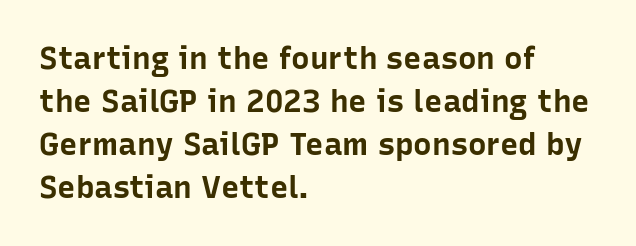
The image shows 31 px bold sans-serif type, upright; set left-aligned, normal line spacing (1.39x), normal letter spacing, not underlined; low stroke contrast and a medium x-height.
